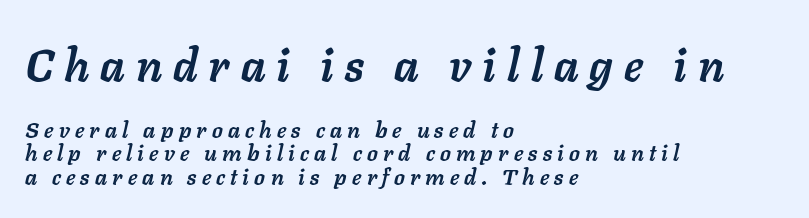
Q: Is the text bold? A: Yes.
Q: Is the text italic (slanted)? A: Yes, it leans right by about 11 degrees.
Q: Is the text underlined? A: No.
Q: How is the paragraph aligned? A: Left-aligned.
Q: Is the spacing between letters normal or unusually wide? A: Unusually wide.
Q: Is the spacing between lines tight, normal or loose? A: Tight.
Q: Which block of text is set in a larger size, the first (top) or the second (bottom)? A: The first (top) one.
Q: Width (condensed, normal, or wide)? A: Normal.
Q: Stroke contrast? A: Low.
Q: x-height? A: Medium.
Q: Monospaced? A: No.
